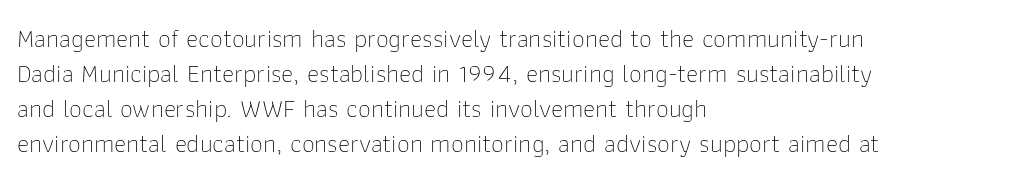
Q: Is the text bold? A: No.
Q: Is the text italic (slanted)? A: No, it is upright.
Q: Is the text underlined? A: No.
Q: How is the paragraph aligned? A: Left-aligned.
Q: Is the spacing between letters normal or unusually wide? A: Normal.
Q: Is the spacing between lines tight, normal or loose? A: Normal.
